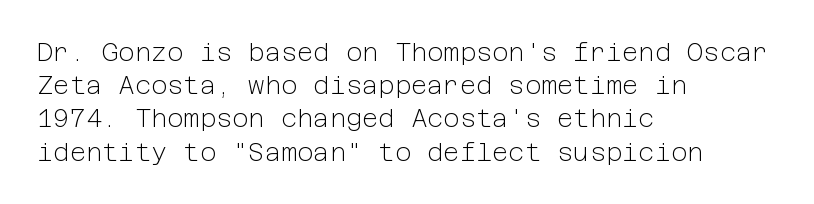
Q: Is the text bold? A: No.
Q: Is the text italic (slanted)? A: No, it is upright.
Q: Is the text underlined? A: No.
Q: How is the paragraph aligned? A: Left-aligned.
Q: Is the spacing between letters normal or unusually wide? A: Normal.
Q: Is the spacing between lines tight, normal or loose? A: Normal.
